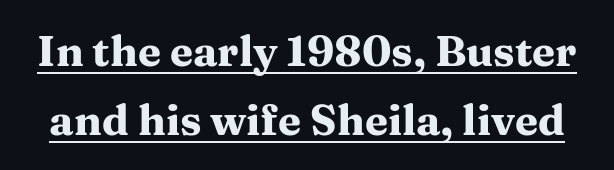
Q: Is the text bold? A: Yes.
Q: Is the text italic (slanted)? A: No, it is upright.
Q: Is the typeface a serif or a sans-serif typeface? A: Serif.
Q: Is the text underlined? A: Yes.
Q: Is the spacing between letters normal or unusually wide? A: Normal.
Q: Is the spacing between lines tight, normal or loose? A: Normal.
Q: Width (condensed, normal, or wide)? A: Wide.
Q: Stroke contrast? A: Medium.
Q: x-height? A: Medium.
Q: Monospaced? A: No.
